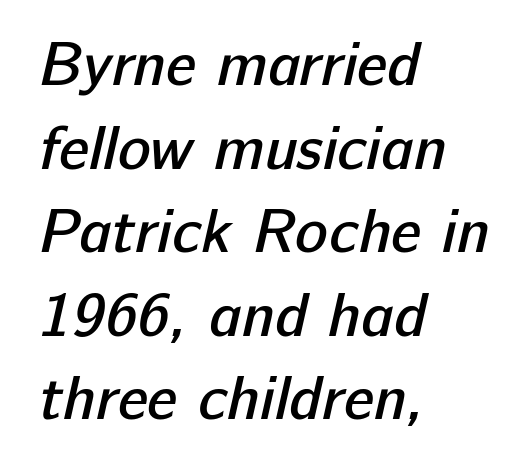
Q: Is the text bold? A: Semi-bold.
Q: Is the typeface a serif or a sans-serif typeface? A: Sans-serif.
Q: Is the text underlined? A: No.
Q: How is the paragraph aligned? A: Left-aligned.
Q: Is the spacing between letters normal or unusually wide? A: Normal.
Q: Is the spacing between lines tight, normal or loose? A: Normal.
Q: Width (condensed, normal, or wide)? A: Normal.
Q: Stroke contrast? A: Low.
Q: x-height? A: Medium.
Q: Monospaced? A: No.
